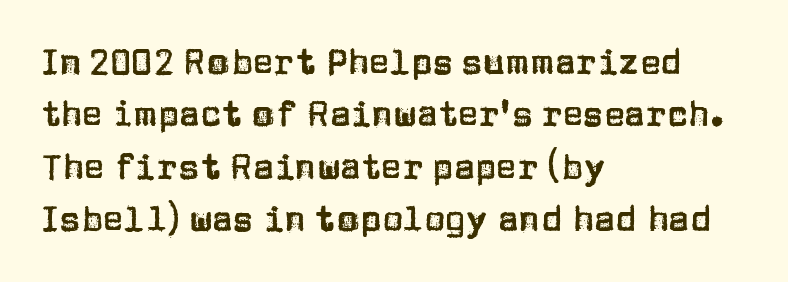
Q: Is the text italic (slanted)? A: No, it is upright.
Q: Is the typeface a serif or a sans-serif typeface? A: Sans-serif.
Q: Is the text underlined? A: No.
Q: How is the paragraph aligned? A: Left-aligned.
Q: Is the spacing between letters normal or unusually wide? A: Normal.
Q: Is the spacing between lines tight, normal or loose? A: Normal.
Q: Width (condensed, normal, or wide)? A: Normal.
Q: Stroke contrast? A: Low.
Q: x-height? A: Large.
Q: Monospaced? A: No.
